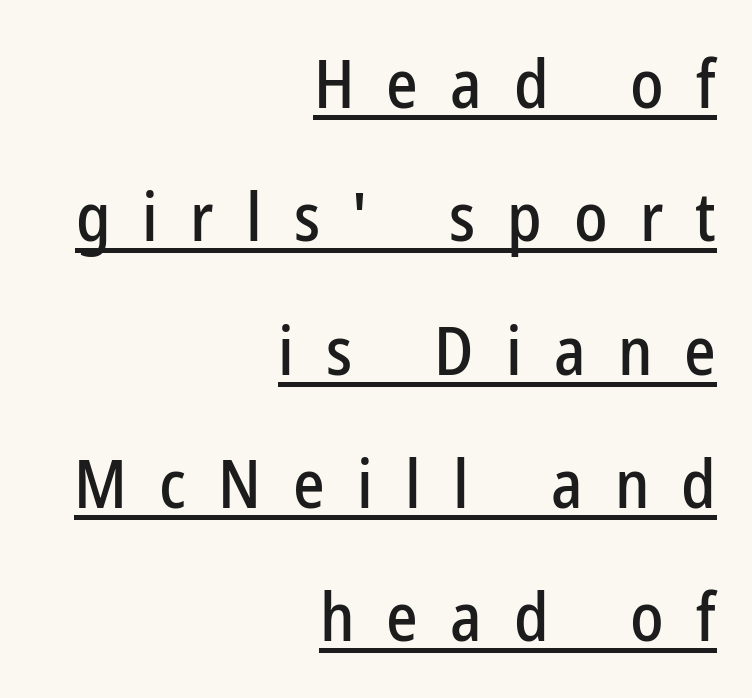
{"serif": "no", "italic": "no", "width": "condensed", "stroke_contrast": "low", "x_height": "medium", "monospaced": "no", "underline": "yes", "align": "right", "line_spacing": "loose", "line_spacing_ratio": 1.99, "letter_spacing": "wide", "letter_spacing_em": 0.48, "glyph_px": 67}
